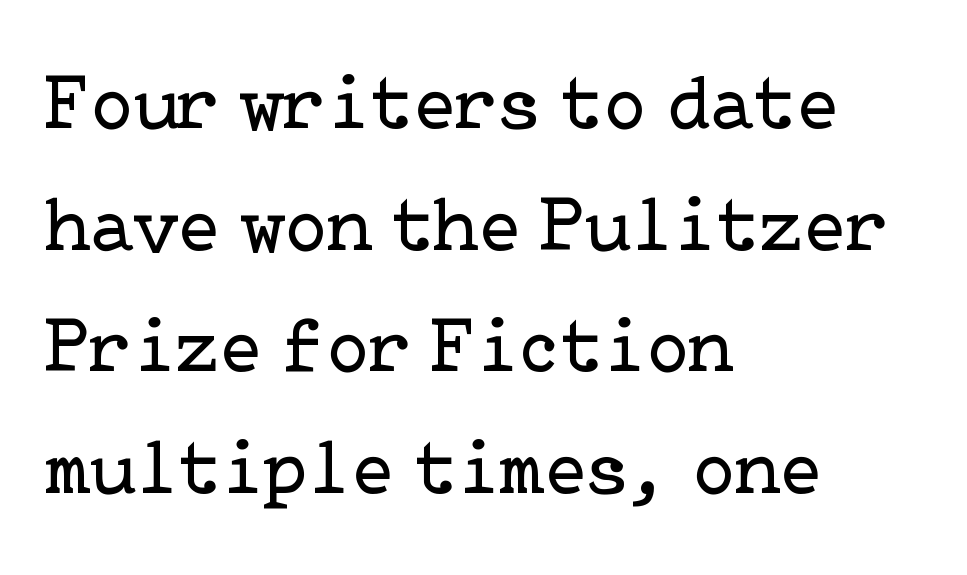
The image shows 78 px regular-weight serif type, upright; set left-aligned, normal line spacing (1.56x), normal letter spacing, not underlined; low stroke contrast and a medium x-height.
